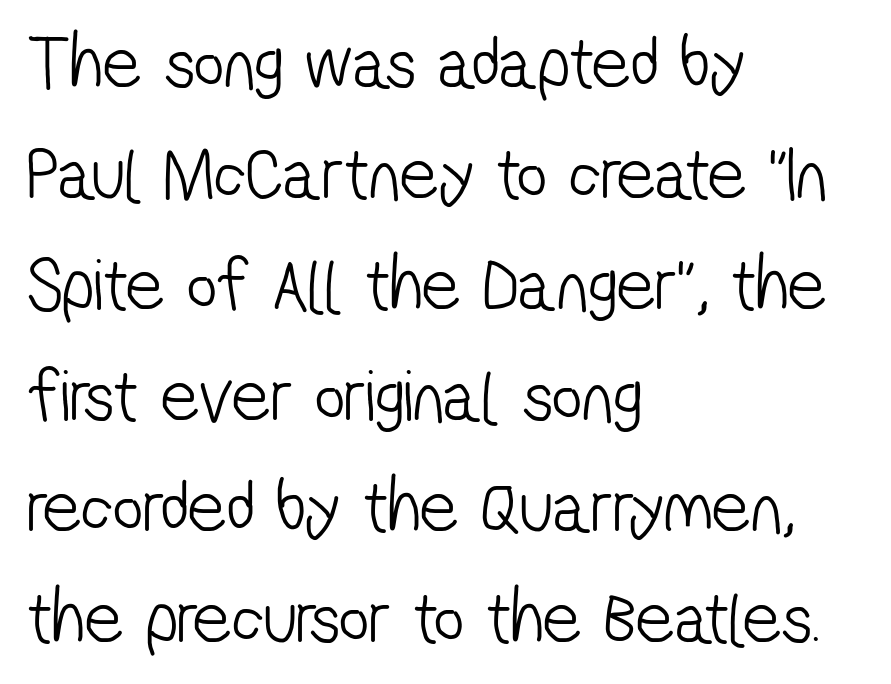
Q: Is the text bold? A: No.
Q: Is the typeface a serif or a sans-serif typeface? A: Sans-serif.
Q: Is the text underlined? A: No.
Q: How is the paragraph aligned? A: Left-aligned.
Q: Is the spacing between letters normal or unusually wide? A: Normal.
Q: Is the spacing between lines tight, normal or loose? A: Normal.
Q: Width (condensed, normal, or wide)? A: Condensed.
Q: Stroke contrast? A: Low.
Q: x-height? A: Medium.
Q: Monospaced? A: No.
